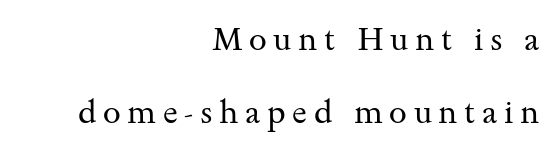
{"serif": "yes", "italic": "no", "bold": "no", "weight": "regular", "width": "wide", "stroke_contrast": "medium", "x_height": "small", "monospaced": "no", "underline": "no", "align": "right", "line_spacing": "loose", "line_spacing_ratio": 2.29, "letter_spacing": "wide", "letter_spacing_em": 0.21, "glyph_px": 32}
